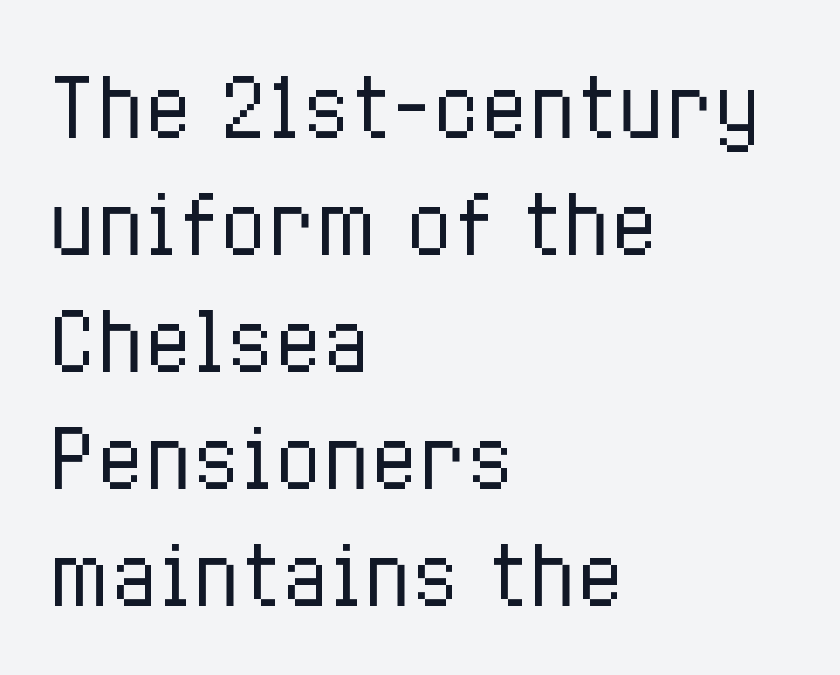
The space between consecutive lines is moderate. Looks like regular typesetting: each glyph gets only the width it needs. This is roman type, the default non-slanted kind. Nobody drew a line under any word here.
